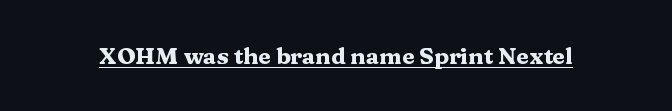
The image shows 23 px bold type, upright; set normal letter spacing, underlined.
